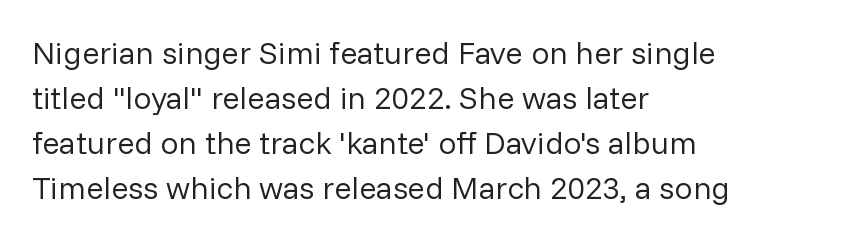
{"serif": "no", "italic": "no", "bold": "no", "weight": "regular", "width": "normal", "stroke_contrast": "low", "x_height": "medium", "monospaced": "no", "underline": "no", "align": "left", "line_spacing": "normal", "line_spacing_ratio": 1.41, "letter_spacing": "normal", "letter_spacing_em": 0.0, "glyph_px": 32}
